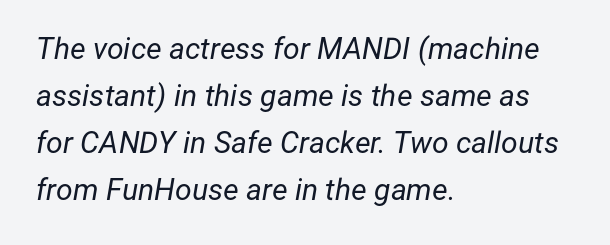
{"italic": "yes", "lean": "right", "slant_degrees": 12, "bold": "no", "weight": "regular", "width": "normal", "stroke_contrast": "low", "x_height": "medium", "monospaced": "no", "underline": "no", "align": "left", "line_spacing": "normal", "line_spacing_ratio": 1.57, "letter_spacing": "normal", "letter_spacing_em": 0.0, "glyph_px": 30}
